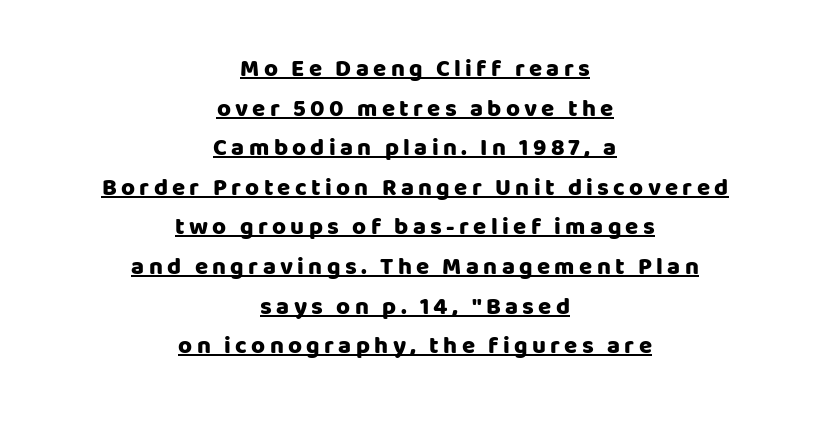
Q: Is the text bold? A: Yes.
Q: Is the text italic (slanted)? A: No, it is upright.
Q: Is the text underlined? A: Yes.
Q: How is the paragraph aligned? A: Centered.
Q: Is the spacing between lines tight, normal or loose? A: Normal.
